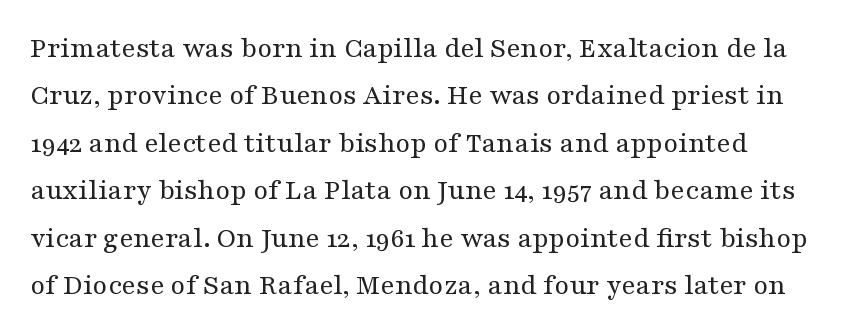
Italic: no, the glyphs are upright roman. Standard letterfit; no display-style spreading of the glyphs. Anything drawn beneath the words? Only blank space. Weight class: somewhere from thin through regular. Notice how descenders clear the ascenders below comfortably — that's standard leading. You could not count columns in this text — the font is proportionally spaced.
